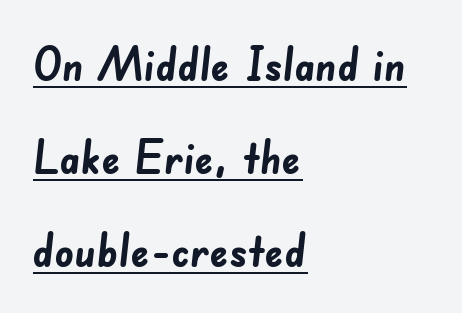
{"serif": "no", "bold": "yes", "weight": "semibold", "width": "normal", "stroke_contrast": "low", "x_height": "small", "monospaced": "no", "underline": "yes", "align": "left", "line_spacing": "loose", "line_spacing_ratio": 1.98, "letter_spacing": "normal", "letter_spacing_em": 0.0, "glyph_px": 47}
